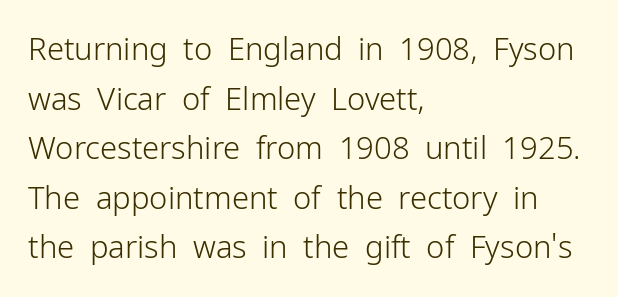
Q: Is the text bold? A: No.
Q: Is the text italic (slanted)? A: No, it is upright.
Q: Is the typeface a serif or a sans-serif typeface? A: Sans-serif.
Q: Is the text underlined? A: No.
Q: How is the paragraph aligned? A: Left-aligned.
Q: Is the spacing between letters normal or unusually wide? A: Normal.
Q: Is the spacing between lines tight, normal or loose? A: Normal.
Q: Width (condensed, normal, or wide)? A: Normal.
Q: Stroke contrast? A: Low.
Q: x-height? A: Medium.
Q: Monospaced? A: No.
